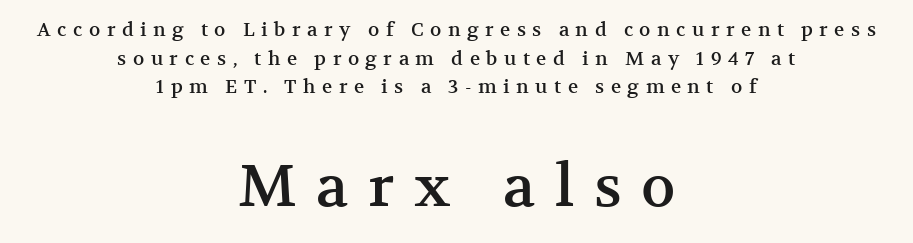
{"serif": "yes", "italic": "no", "width": "normal", "stroke_contrast": "medium", "x_height": "medium", "monospaced": "no", "underline": "no", "align": "center", "line_spacing": "normal", "line_spacing_ratio": 1.51, "letter_spacing": "wide", "letter_spacing_em": 0.34, "larger_block": "second", "size_ratio": 3.05, "glyph_px": 58}
